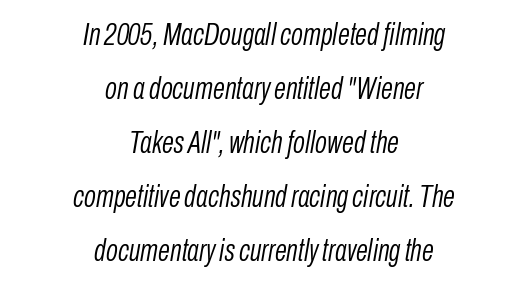
The image shows 31 px light, condensed type, italic (leaning right); set centered, line spacing 1.74x, normal letter spacing, not underlined; low stroke contrast and a medium x-height.
